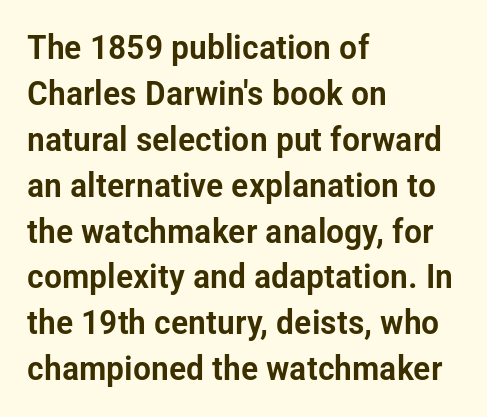
The image shows 34 px condensed sans-serif type, upright; set left-aligned, normal line spacing (1.35x), normal letter spacing, not underlined; low stroke contrast and a medium x-height.
